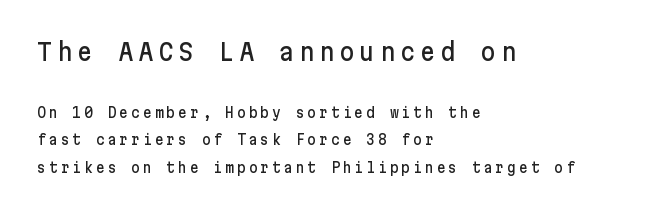
The image shows 24 px text type, upright; set left-aligned, loose line spacing (1.98x), not underlined; the first (top) block is 1.71x larger.
